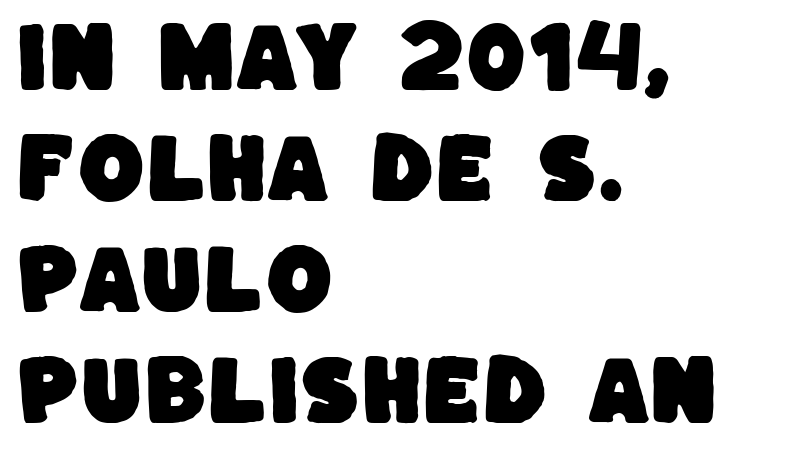
The image shows 77 px sans-serif type; set left-aligned, normal line spacing (1.44x), normal letter spacing, not underlined; low stroke contrast and a large x-height.
